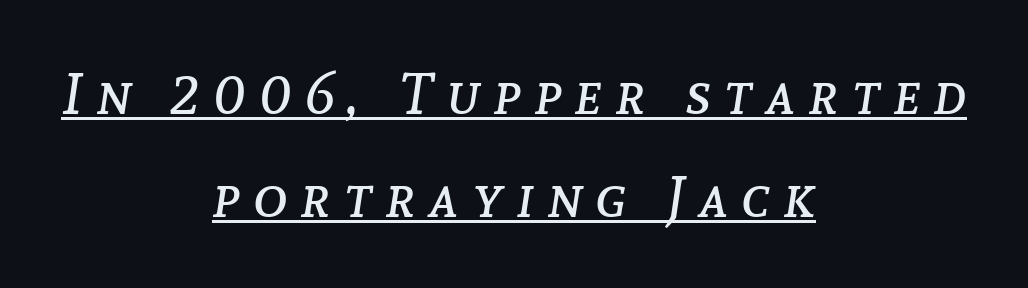
The image shows 58 px regular-weight type, italic (leaning right); set centered, line spacing 1.78x, unusually wide letter spacing (+0.23 em), underlined; low stroke contrast and a medium x-height.
